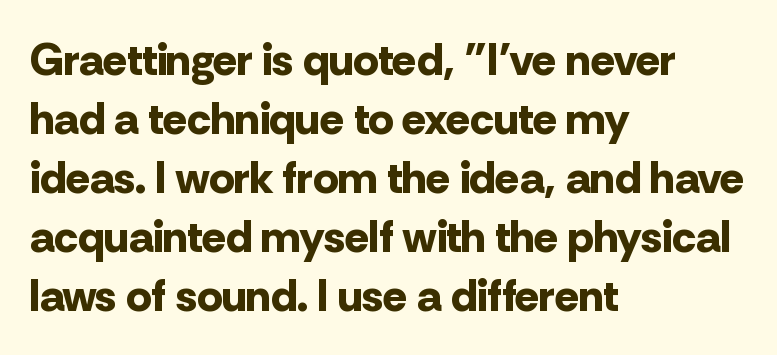
{"serif": "no", "italic": "no", "bold": "yes", "weight": "bold", "width": "normal", "stroke_contrast": "low", "x_height": "medium", "monospaced": "no", "underline": "no", "align": "left", "line_spacing": "normal", "line_spacing_ratio": 1.31, "letter_spacing": "normal", "letter_spacing_em": 0.0, "glyph_px": 45}
